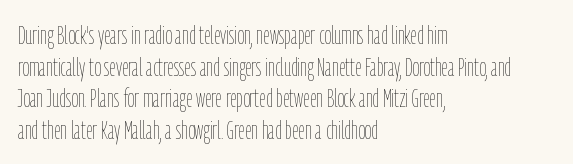
Q: Is the text bold? A: No.
Q: Is the text italic (slanted)? A: No, it is upright.
Q: Is the text underlined? A: No.
Q: How is the paragraph aligned? A: Left-aligned.
Q: Is the spacing between letters normal or unusually wide? A: Normal.
